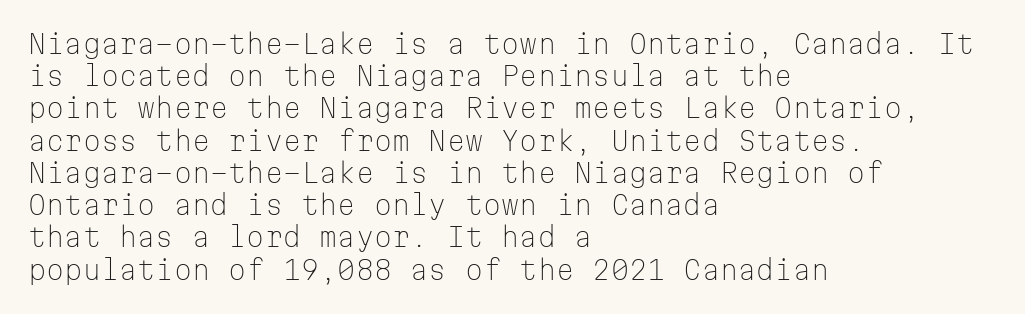
{"italic": "no", "bold": "no", "underline": "no", "align": "left", "line_spacing_ratio": 1.24, "letter_spacing": "normal", "letter_spacing_em": 0.0, "glyph_px": 26}
